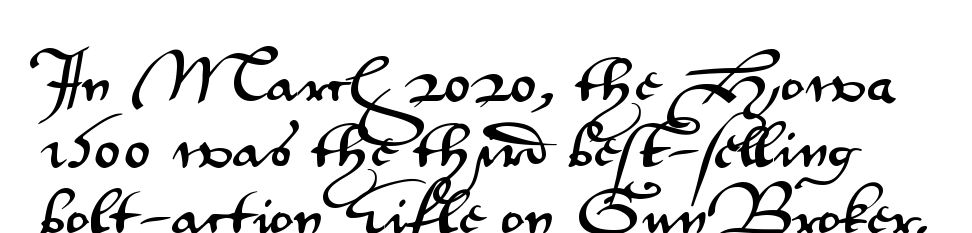
{"serif": "no", "width": "wide", "stroke_contrast": "medium", "x_height": "small", "monospaced": "no", "underline": "no", "line_spacing": "normal", "line_spacing_ratio": 1.33, "letter_spacing": "normal", "letter_spacing_em": 0.0, "glyph_px": 50}
